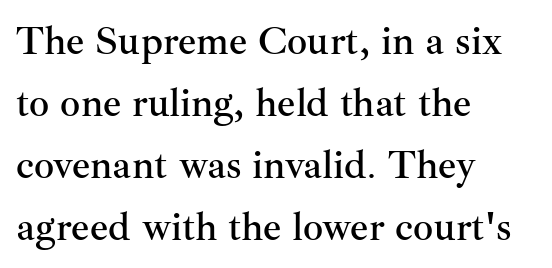
What stands out about the letter spacing? Nothing — it is the standard amount. The type sits square on the baseline with zero lean. The passage shown is typeset with a serif family. Decoration check: the copy has no underline.
